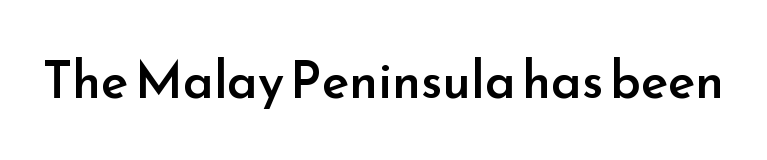
The image shows 51 px semibold sans-serif type, upright; set normal letter spacing, not underlined; low stroke contrast and a small x-height.
